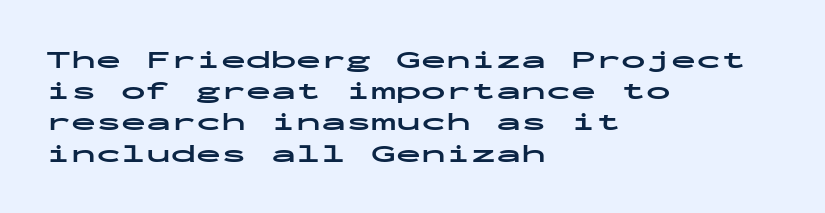
Caption: standard tracking, unaltered. Weight: bold. Line beginnings align vertically; line endings do not. The type sits square on the baseline with zero lean.
